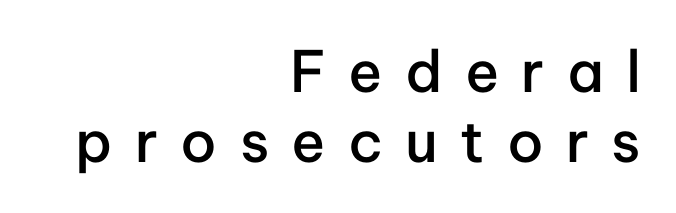
These lines carry some extra weight — a demibold, not a full bold. Does the copy run flush right? Yes — the right margin is perfectly even. Font category for this specimen: sans-serif. In terms of posture, this sample is upright. The face used here is proportionally spaced, like ordinary book or web type.
